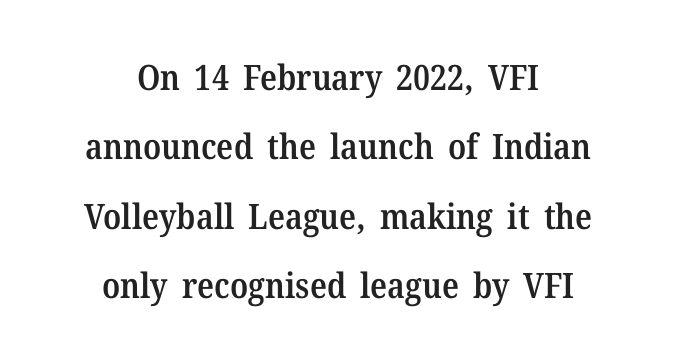
Q: Is the text bold? A: Semi-bold.
Q: Is the text italic (slanted)? A: No, it is upright.
Q: Is the typeface a serif or a sans-serif typeface? A: Serif.
Q: Is the text underlined? A: No.
Q: How is the paragraph aligned? A: Centered.
Q: Is the spacing between letters normal or unusually wide? A: Normal.
Q: Is the spacing between lines tight, normal or loose? A: Loose.
Q: Width (condensed, normal, or wide)? A: Normal.
Q: Stroke contrast? A: Medium.
Q: x-height? A: Medium.
Q: Monospaced? A: No.
